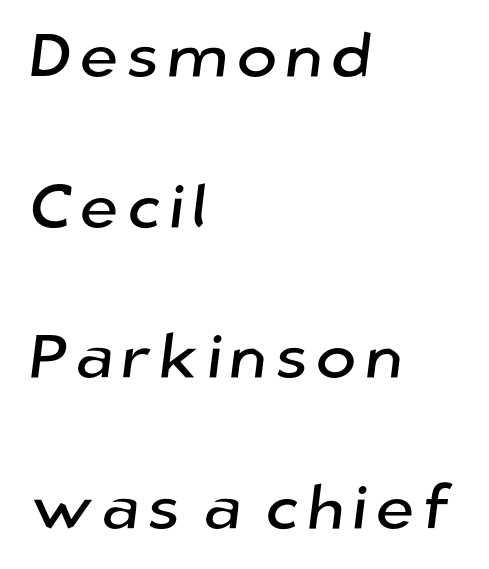
{"serif": "no", "width": "normal", "stroke_contrast": "low", "x_height": "medium", "monospaced": "no", "underline": "no", "align": "left", "line_spacing": "loose", "line_spacing_ratio": 2.43, "glyph_px": 62}
